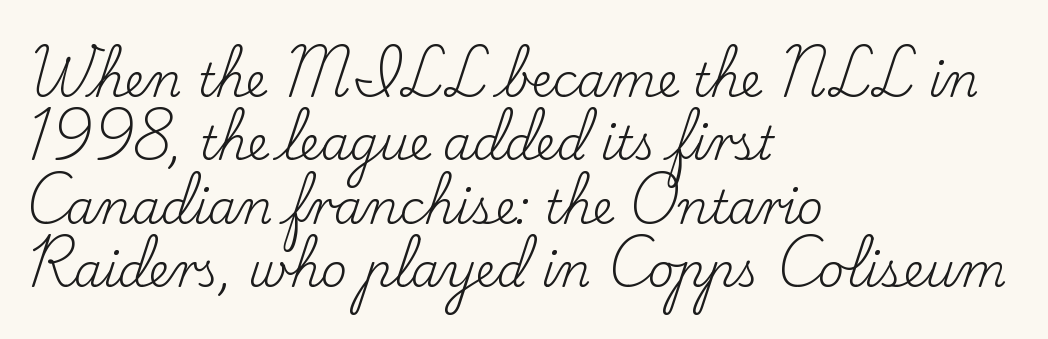
{"serif": "yes", "bold": "no", "weight": "regular", "width": "normal", "stroke_contrast": "low", "x_height": "small", "monospaced": "no", "underline": "no", "align": "left", "line_spacing": "normal", "line_spacing_ratio": 1.38, "letter_spacing": "normal", "letter_spacing_em": 0.0, "glyph_px": 46}
